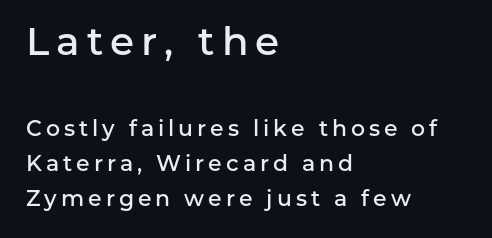
{"serif": "no", "italic": "no", "bold": "semi", "weight": "semibold", "width": "normal", "stroke_contrast": "low", "x_height": "medium", "monospaced": "no", "underline": "no", "align": "left", "line_spacing": "normal", "line_spacing_ratio": 1.59, "larger_block": "first", "size_ratio": 1.77, "glyph_px": 39}
